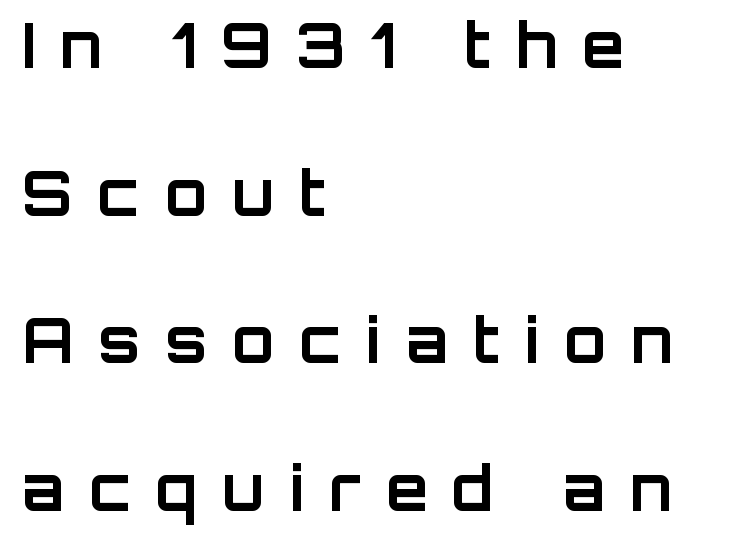
Q: Is the text bold? A: Yes.
Q: Is the text italic (slanted)? A: No, it is upright.
Q: Is the typeface a serif or a sans-serif typeface? A: Sans-serif.
Q: Is the text underlined? A: No.
Q: How is the paragraph aligned? A: Left-aligned.
Q: Is the spacing between letters normal or unusually wide? A: Unusually wide.
Q: Is the spacing between lines tight, normal or loose? A: Loose.
Q: Width (condensed, normal, or wide)? A: Normal.
Q: Stroke contrast? A: Low.
Q: x-height? A: Large.
Q: Monospaced? A: No.
